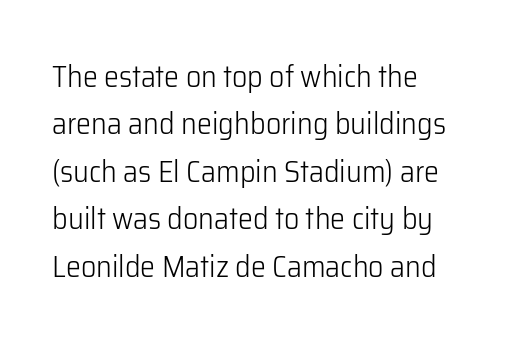
Quick note: interline space is typical. Weight: in the light-to-regular range. Quick note: underline off. The letters sit at their default tracking, neither squeezed nor spread. The characters display no serif detailing; their extremities are plain.
